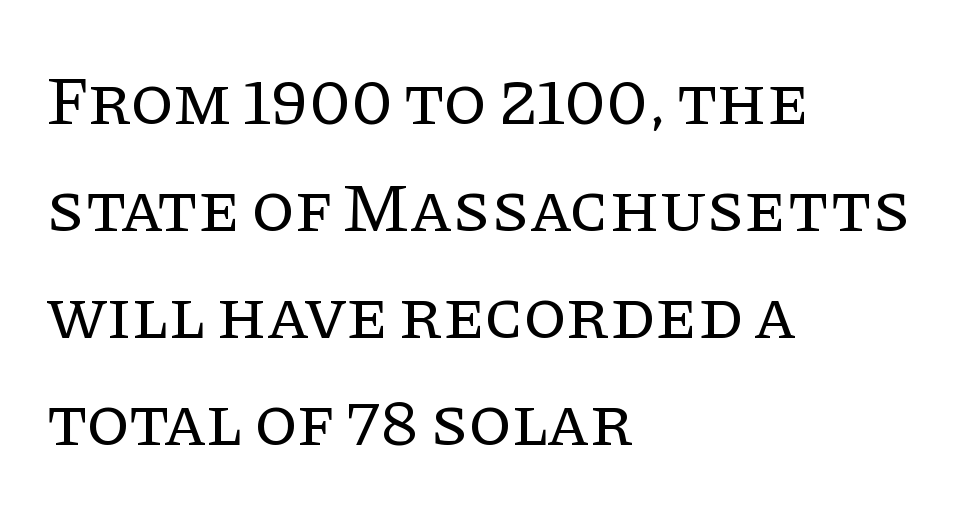
Q: Is the text bold? A: No.
Q: Is the text italic (slanted)? A: No, it is upright.
Q: Is the typeface a serif or a sans-serif typeface? A: Serif.
Q: Is the text underlined? A: No.
Q: How is the paragraph aligned? A: Left-aligned.
Q: Is the spacing between letters normal or unusually wide? A: Normal.
Q: Is the spacing between lines tight, normal or loose? A: Normal.
Q: Width (condensed, normal, or wide)? A: Normal.
Q: Stroke contrast? A: Low.
Q: x-height? A: Large.
Q: Monospaced? A: No.
